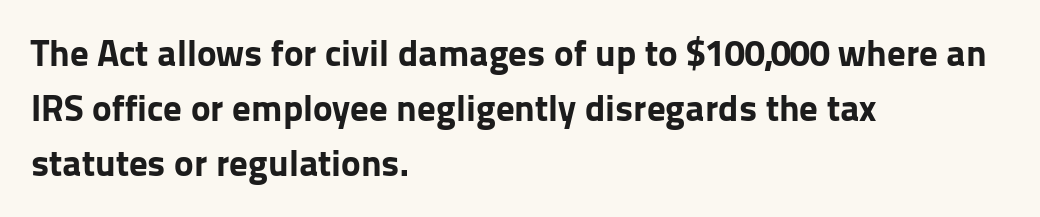
The image shows 37 px bold sans-serif type, upright; set left-aligned, normal line spacing (1.48x), normal letter spacing, not underlined; low stroke contrast and a medium x-height.
